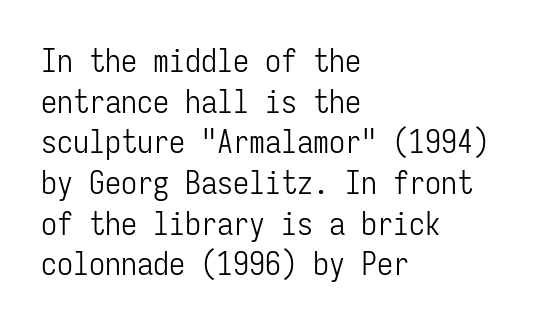
Q: Is the text bold? A: No.
Q: Is the text italic (slanted)? A: No, it is upright.
Q: Is the typeface a serif or a sans-serif typeface? A: Sans-serif.
Q: Is the text underlined? A: No.
Q: How is the paragraph aligned? A: Left-aligned.
Q: Is the spacing between letters normal or unusually wide? A: Normal.
Q: Is the spacing between lines tight, normal or loose? A: Normal.
Q: Width (condensed, normal, or wide)? A: Condensed.
Q: Stroke contrast? A: Low.
Q: x-height? A: Medium.
Q: Monospaced? A: Yes.
